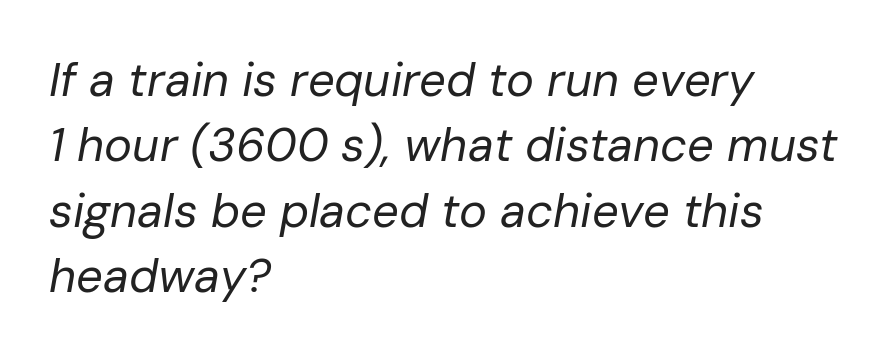
{"italic": "yes", "lean": "right", "slant_degrees": 10, "bold": "no", "weight": "regular", "width": "normal", "stroke_contrast": "low", "x_height": "medium", "monospaced": "no", "underline": "no", "align": "left", "line_spacing": "normal", "line_spacing_ratio": 1.39, "letter_spacing": "normal", "letter_spacing_em": 0.0, "glyph_px": 47}
